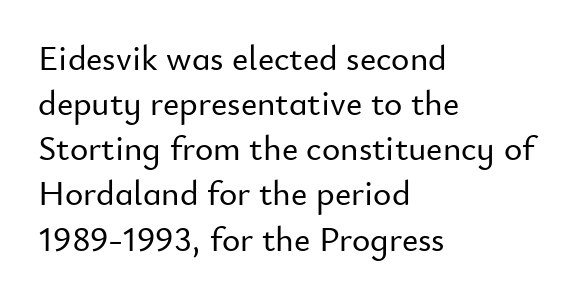
Each letter's strokes conclude bluntly, with no projecting serifs. Which margin do the lines hug? The left one — the right edge is uneven. The vertical gap from one line to the next is medium. This is roman type, the default non-slanted kind. Descenders are the only things crossing below the line.
